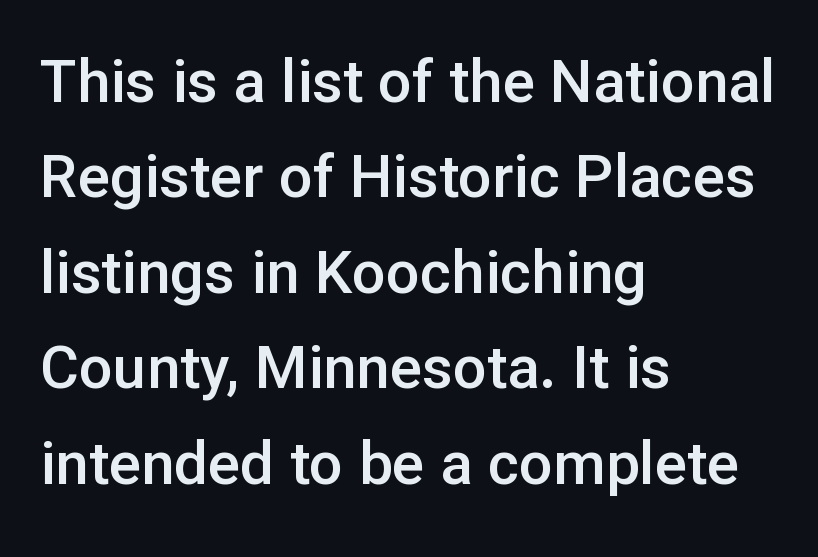
Q: Is the text bold? A: Semi-bold.
Q: Is the text italic (slanted)? A: No, it is upright.
Q: Is the typeface a serif or a sans-serif typeface? A: Sans-serif.
Q: Is the text underlined? A: No.
Q: How is the paragraph aligned? A: Left-aligned.
Q: Is the spacing between letters normal or unusually wide? A: Normal.
Q: Is the spacing between lines tight, normal or loose? A: Normal.
Q: Width (condensed, normal, or wide)? A: Normal.
Q: Stroke contrast? A: Low.
Q: x-height? A: Medium.
Q: Monospaced? A: No.
